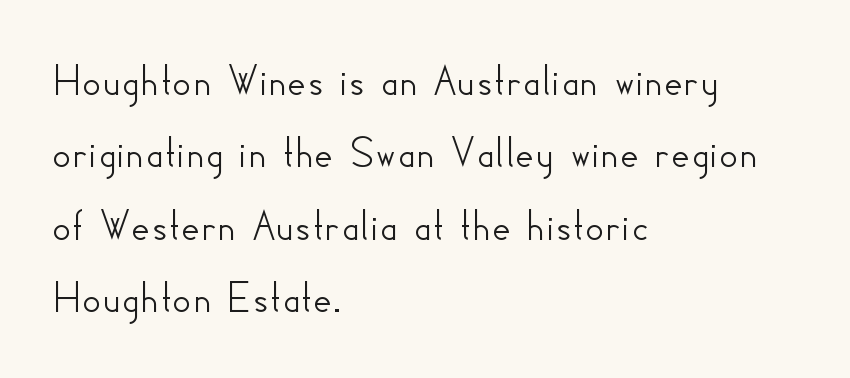
Q: Is the text italic (slanted)? A: No, it is upright.
Q: Is the typeface a serif or a sans-serif typeface? A: Sans-serif.
Q: Is the text underlined? A: No.
Q: How is the paragraph aligned? A: Left-aligned.
Q: Is the spacing between letters normal or unusually wide? A: Normal.
Q: Is the spacing between lines tight, normal or loose? A: Normal.
Q: Width (condensed, normal, or wide)? A: Normal.
Q: Stroke contrast? A: Low.
Q: x-height? A: Small.
Q: Monospaced? A: No.
